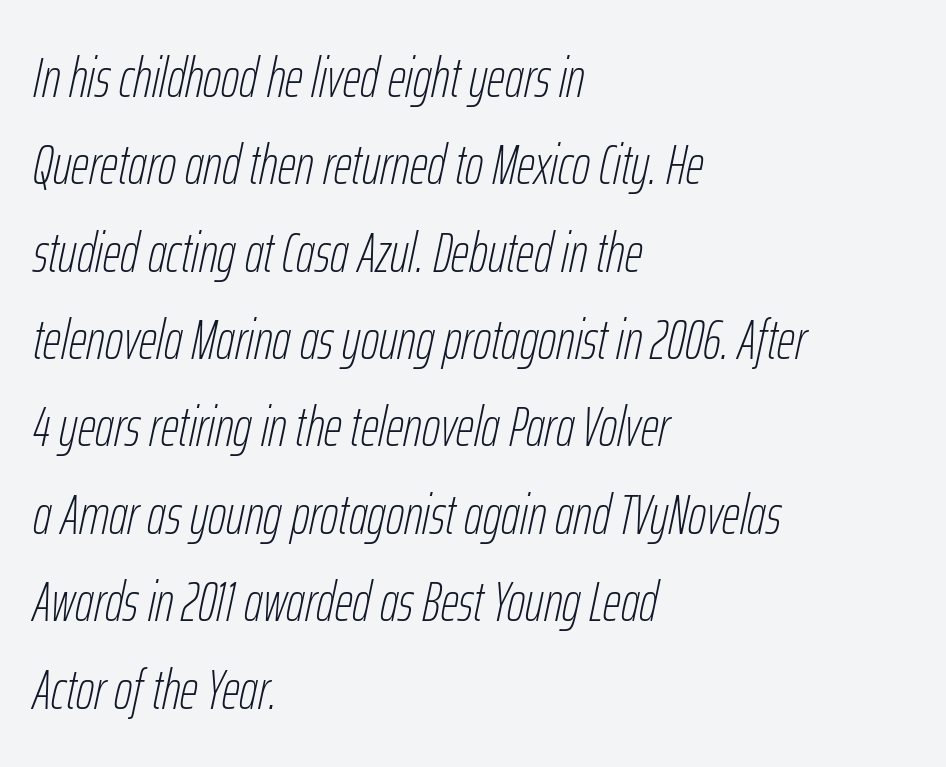
Interline gaps are of average width in this sample. Counters stay open thanks to moderate or lighter strokes. The font's italic variant was chosen for this text. Spacing verdict: proportional, widths tailored to each character. The rag falls on the right side of this text block.
